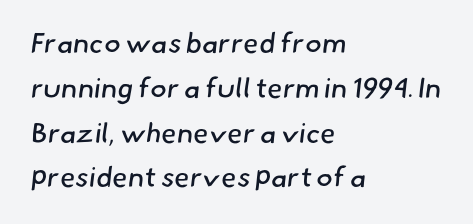
All the whitespace from short lines collects on the right. In terms of letterspacing, this is plain default setting. The characters display no serif detailing; their extremities are plain. Heaviness? Minimal to ordinary, like unemphasized prose. The string is rendered with underlining switched off.
